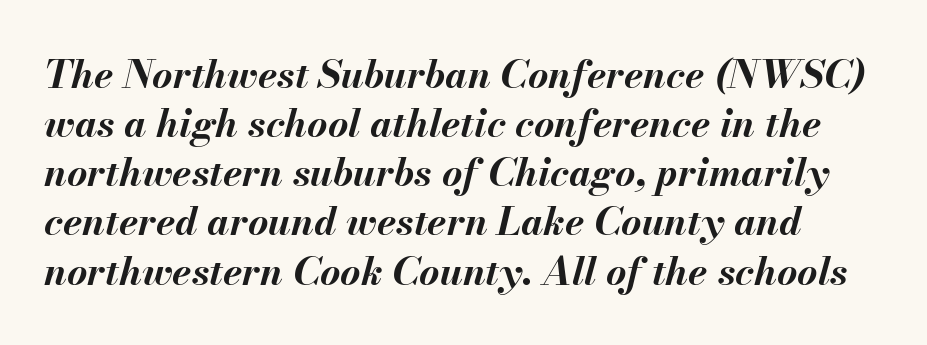
Q: Is the text bold? A: Yes.
Q: Is the text italic (slanted)? A: Yes, it leans right by about 13 degrees.
Q: Is the text underlined? A: No.
Q: Is the spacing between letters normal or unusually wide? A: Normal.
Q: Is the spacing between lines tight, normal or loose? A: Normal.
Q: Width (condensed, normal, or wide)? A: Normal.
Q: Stroke contrast? A: Medium.
Q: x-height? A: Small.
Q: Monospaced? A: No.
